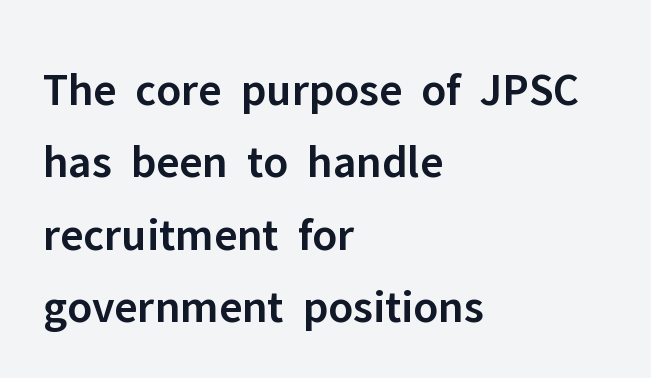
Q: Is the text bold? A: Semi-bold.
Q: Is the text italic (slanted)? A: No, it is upright.
Q: Is the typeface a serif or a sans-serif typeface? A: Sans-serif.
Q: Is the text underlined? A: No.
Q: How is the paragraph aligned? A: Left-aligned.
Q: Is the spacing between letters normal or unusually wide? A: Normal.
Q: Is the spacing between lines tight, normal or loose? A: Normal.
Q: Width (condensed, normal, or wide)? A: Normal.
Q: Stroke contrast? A: Low.
Q: x-height? A: Medium.
Q: Monospaced? A: No.
